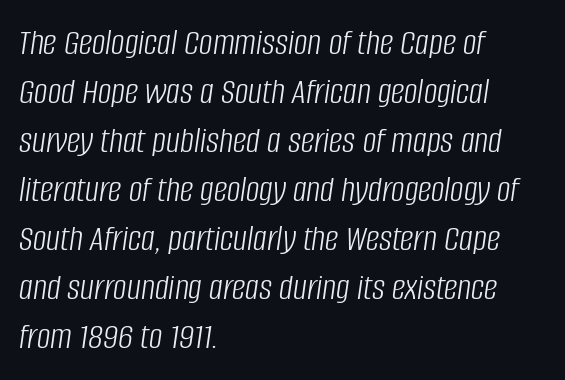
Each row of text sits above clean, open space. Is the stroke heavy? The answer is a plain regular-or-lighter. There's an unmistakable incline to the writing here. Every row of glyphs begins at an identical x-position on the left. Nobody touched the tracking dial on this one. Regarding leading, the lines here are spaced in the standard way.
